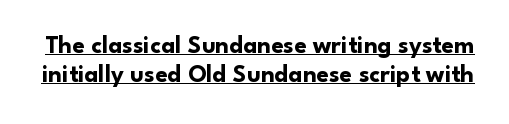
Nobody touched the tracking dial on this one. Its strokes are broad and dark, the hallmark of bold type. The passage shown is underscored from start to finish. The letters stand straight up with perfectly vertical stems.
